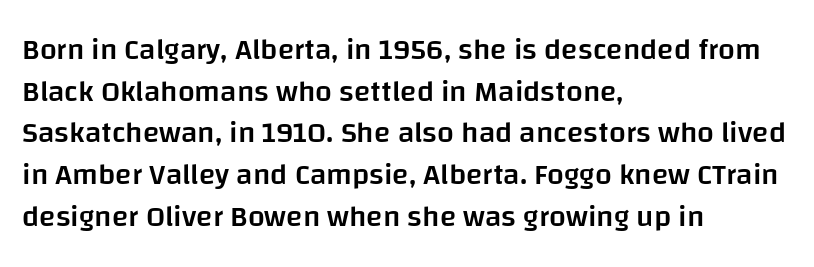
Q: Is the text bold? A: Semi-bold.
Q: Is the text italic (slanted)? A: No, it is upright.
Q: Is the typeface a serif or a sans-serif typeface? A: Sans-serif.
Q: Is the text underlined? A: No.
Q: How is the paragraph aligned? A: Left-aligned.
Q: Is the spacing between letters normal or unusually wide? A: Normal.
Q: Is the spacing between lines tight, normal or loose? A: Normal.
Q: Width (condensed, normal, or wide)? A: Normal.
Q: Stroke contrast? A: Low.
Q: x-height? A: Large.
Q: Monospaced? A: No.
